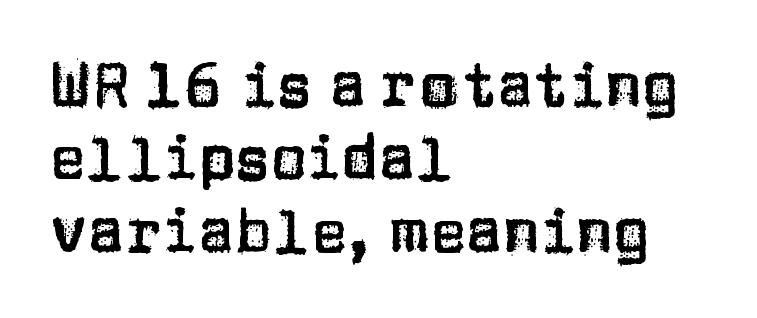
{"serif": "no", "italic": "no", "width": "normal", "stroke_contrast": "low", "x_height": "large", "monospaced": "no", "underline": "no", "align": "left", "line_spacing_ratio": 1.2, "letter_spacing": "normal", "letter_spacing_em": 0.0, "glyph_px": 61}
